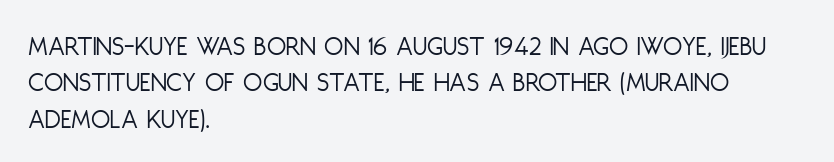
The image shows 28 px light, condensed sans-serif type, upright; set left-aligned, normal line spacing (1.3x), normal letter spacing, not underlined; low stroke contrast and a large x-height.
